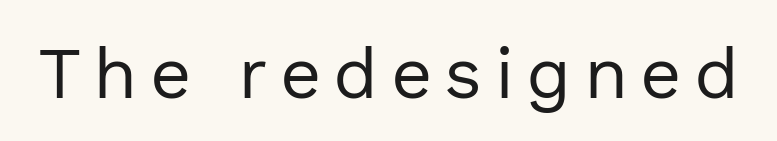
{"serif": "no", "italic": "no", "bold": "no", "weight": "regular", "width": "normal", "x_height": "medium", "monospaced": "no", "underline": "no", "glyph_px": 72}
